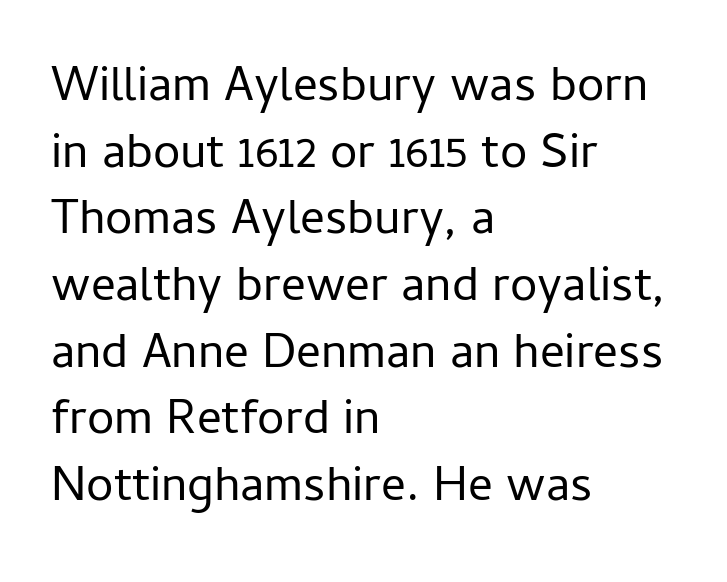
Q: Is the text bold? A: No.
Q: Is the text italic (slanted)? A: No, it is upright.
Q: Is the typeface a serif or a sans-serif typeface? A: Sans-serif.
Q: Is the text underlined? A: No.
Q: How is the paragraph aligned? A: Left-aligned.
Q: Is the spacing between letters normal or unusually wide? A: Normal.
Q: Is the spacing between lines tight, normal or loose? A: Normal.
Q: Width (condensed, normal, or wide)? A: Normal.
Q: Stroke contrast? A: Low.
Q: x-height? A: Medium.
Q: Monospaced? A: No.
